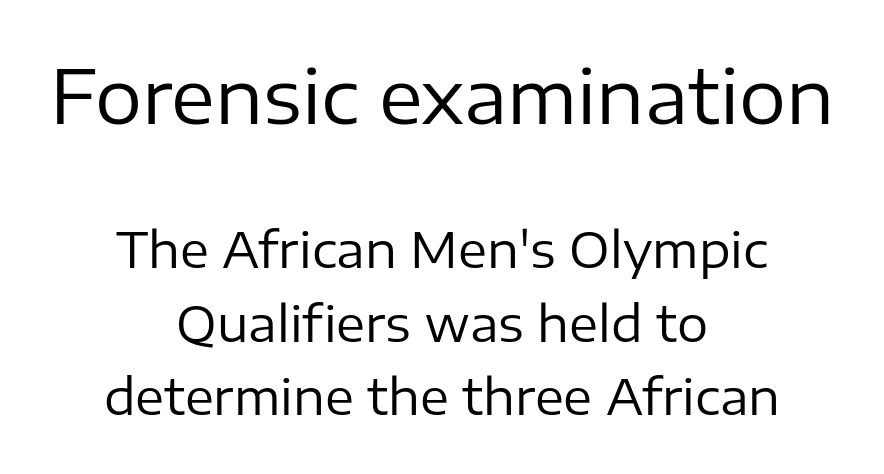
The lines in this sample share a center point and differ in where they start and stop. Unlike italic type, these characters show no tilt at all. Type style note: lacks serifs. Honestly, there is no underline to notice here at all. If you squint, the top block still reads clearly — it's the larger of the two. Character widths vary here, with narrow letters taking less room than wide ones.
